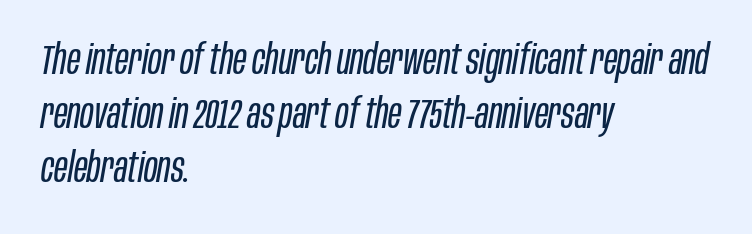
The image shows 41 px regular-weight, condensed type, italic (leaning right); set left-aligned, normal line spacing (1.32x), normal letter spacing, not underlined; low stroke contrast and a large x-height.
